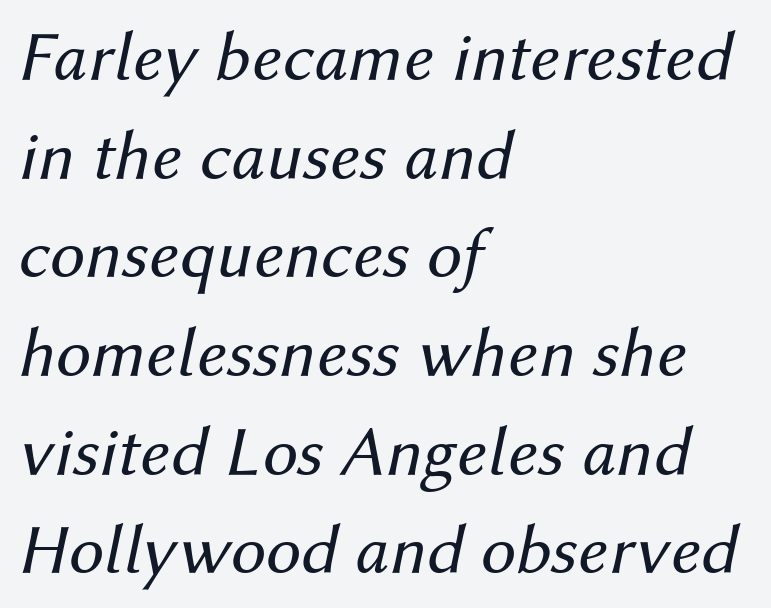
The image shows 71 px regular-weight type, italic (leaning right); set left-aligned, normal line spacing (1.39x), normal letter spacing, not underlined; medium stroke contrast and a medium x-height.
